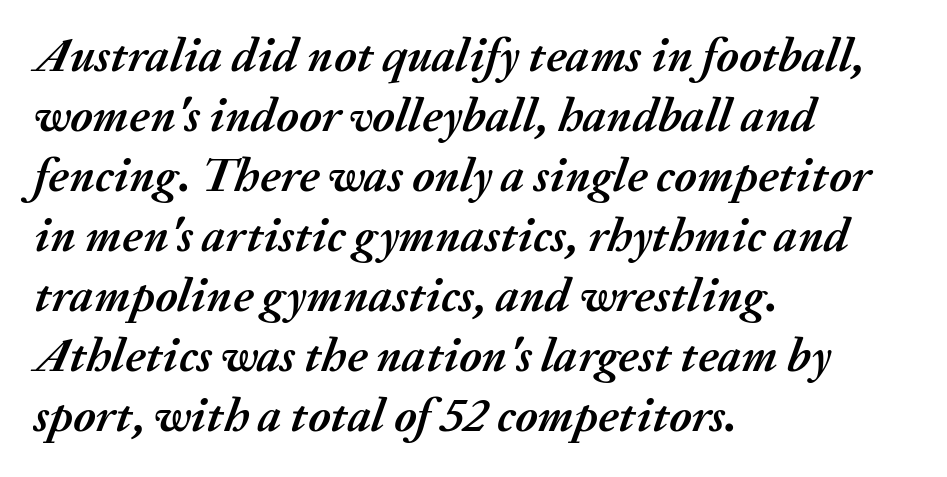
Q: Is the text bold? A: Yes.
Q: Is the text italic (slanted)? A: Yes, it leans right by about 20 degrees.
Q: Is the text underlined? A: No.
Q: How is the paragraph aligned? A: Left-aligned.
Q: Is the spacing between letters normal or unusually wide? A: Normal.
Q: Is the spacing between lines tight, normal or loose? A: Normal.
Q: Width (condensed, normal, or wide)? A: Normal.
Q: Stroke contrast? A: Medium.
Q: x-height? A: Medium.
Q: Monospaced? A: No.
